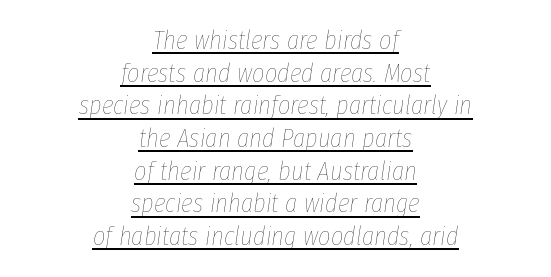
Q: Is the text bold? A: No.
Q: Is the text italic (slanted)? A: Yes, it leans right by about 8 degrees.
Q: Is the text underlined? A: Yes.
Q: How is the paragraph aligned? A: Centered.
Q: Is the spacing between letters normal or unusually wide? A: Normal.
